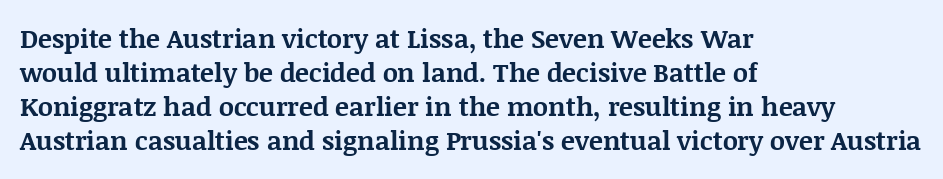
Typeset ragged right — the left edge is the straight one. Words float on clear page, feet unadorned. Vertically, the passage feels balanced, rows spaced as you'd expect. This sample uses plain, unmodified letter spacing. Summary of weight: heavy, a full bold. Characters remain perfectly vertical along every line.
